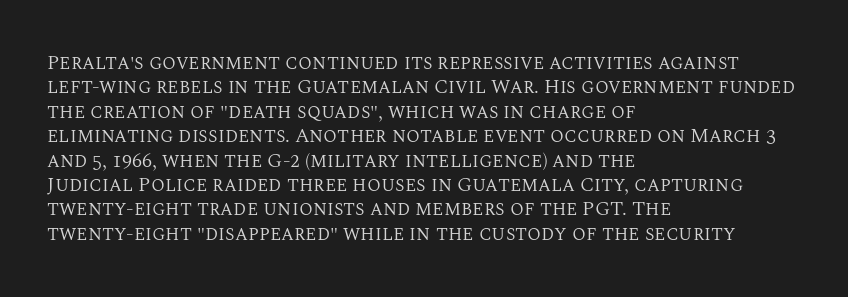
Q: Is the text bold? A: No.
Q: Is the text italic (slanted)? A: No, it is upright.
Q: Is the text underlined? A: No.
Q: How is the paragraph aligned? A: Left-aligned.
Q: Is the spacing between letters normal or unusually wide? A: Normal.
